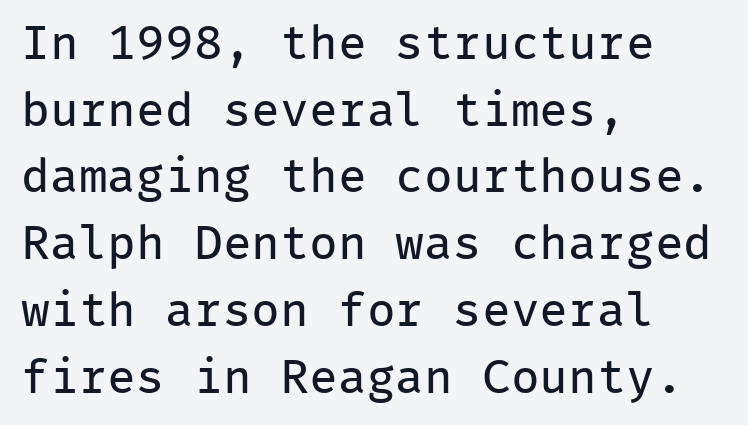
No chunkiness to these letters — they're not bold. The text block is weighted toward the left margin, trailing off unevenly rightward. Nothing unusual about the tracking: characters are spaced as the font intends. Underline: absent.
